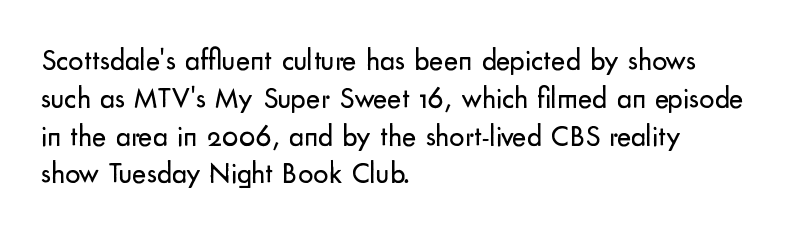
The image shows 30 px regular-weight sans-serif type, upright; set left-aligned, normal line spacing (1.26x), normal letter spacing, not underlined; low stroke contrast and a small x-height.
